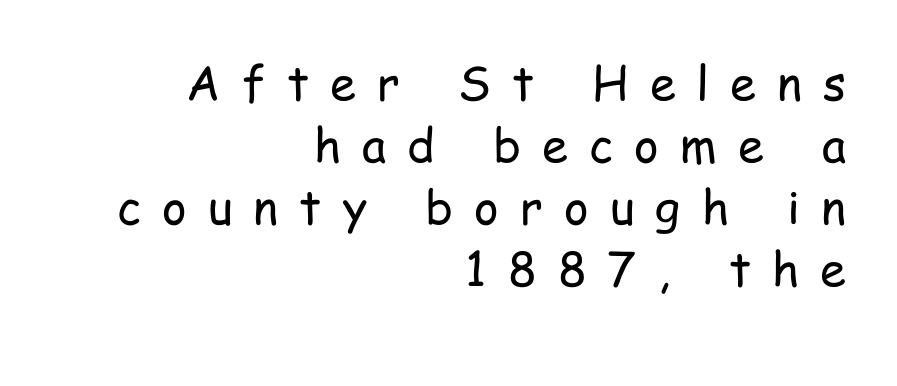
{"serif": "no", "italic": "no", "bold": "no", "weight": "regular", "width": "condensed", "stroke_contrast": "low", "x_height": "medium", "monospaced": "no", "underline": "no", "align": "right", "line_spacing": "normal", "line_spacing_ratio": 1.32, "letter_spacing": "wide", "letter_spacing_em": 0.45, "glyph_px": 47}
